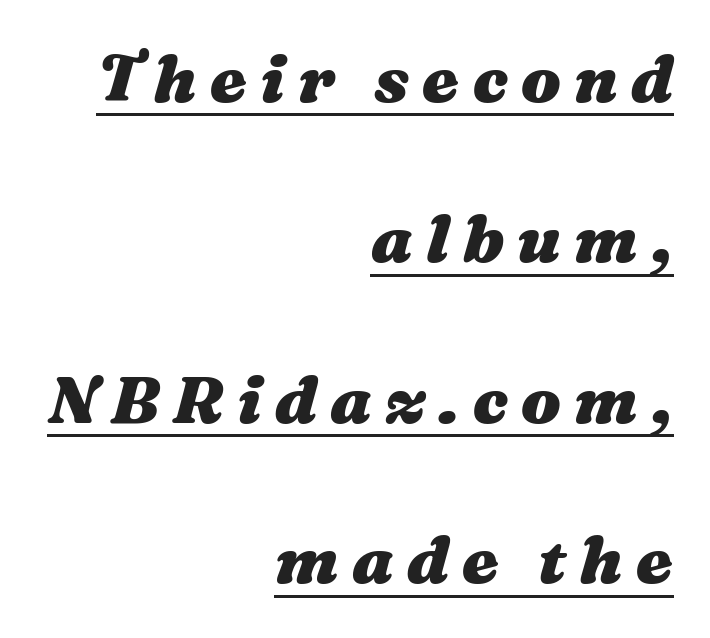
{"italic": "yes", "lean": "right", "slant_degrees": 16, "bold": "yes", "weight": "heavy", "width": "wide", "stroke_contrast": "medium", "x_height": "medium", "monospaced": "no", "underline": "yes", "align": "right", "line_spacing": "loose", "line_spacing_ratio": 2.43, "letter_spacing": "wide", "letter_spacing_em": 0.2, "glyph_px": 66}
